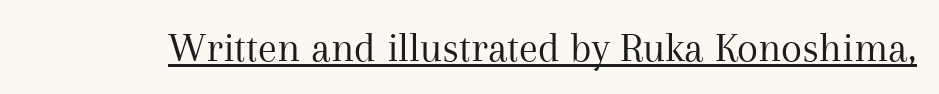
Is there an underline? Yes — a line sits under the letters. Inter-character spacing is left at the font's built-in metrics. Weight: regular or lighter. It's the straight-up-and-down kind of type.
